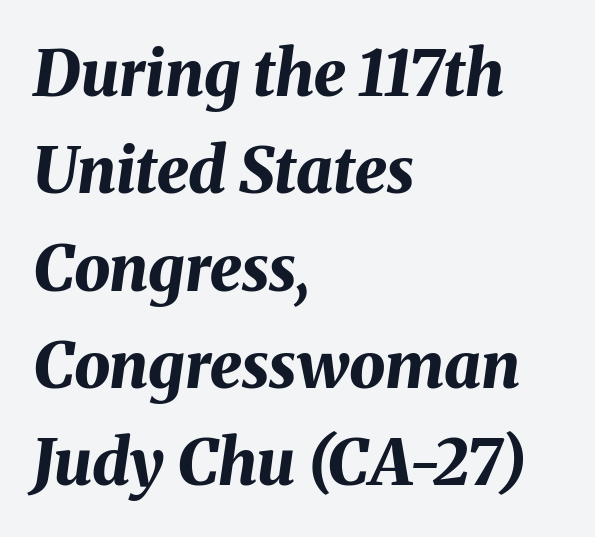
Q: Is the text bold? A: Yes.
Q: Is the text italic (slanted)? A: Yes, it leans right by about 8 degrees.
Q: Is the text underlined? A: No.
Q: How is the paragraph aligned? A: Left-aligned.
Q: Is the spacing between letters normal or unusually wide? A: Normal.
Q: Is the spacing between lines tight, normal or loose? A: Normal.
Q: Width (condensed, normal, or wide)? A: Normal.
Q: Stroke contrast? A: Medium.
Q: x-height? A: Medium.
Q: Monospaced? A: No.
